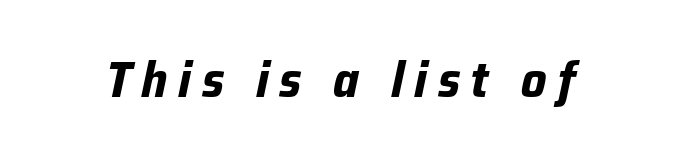
Q: Is the text bold? A: Yes.
Q: Is the text italic (slanted)? A: Yes, it leans right by about 12 degrees.
Q: Is the text underlined? A: No.
Q: Is the spacing between letters normal or unusually wide? A: Unusually wide.
Q: Width (condensed, normal, or wide)? A: Normal.
Q: Stroke contrast? A: Low.
Q: x-height? A: Medium.
Q: Monospaced? A: No.
